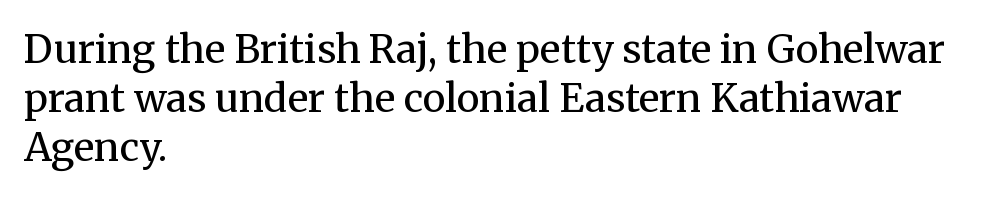
The image shows 39 px regular-weight serif type, upright; set left-aligned, normal line spacing (1.26x), normal letter spacing, not underlined; medium stroke contrast and a medium x-height.
